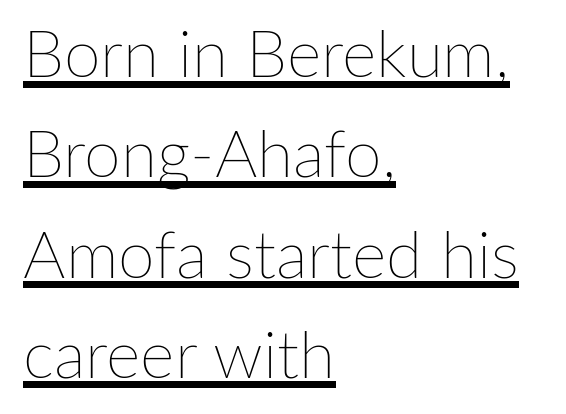
{"italic": "no", "bold": "no", "weight": "thin", "width": "normal", "stroke_contrast": "low", "x_height": "medium", "monospaced": "no", "underline": "yes", "align": "left", "line_spacing": "normal", "line_spacing_ratio": 1.52, "letter_spacing": "normal", "letter_spacing_em": 0.0, "glyph_px": 66}
